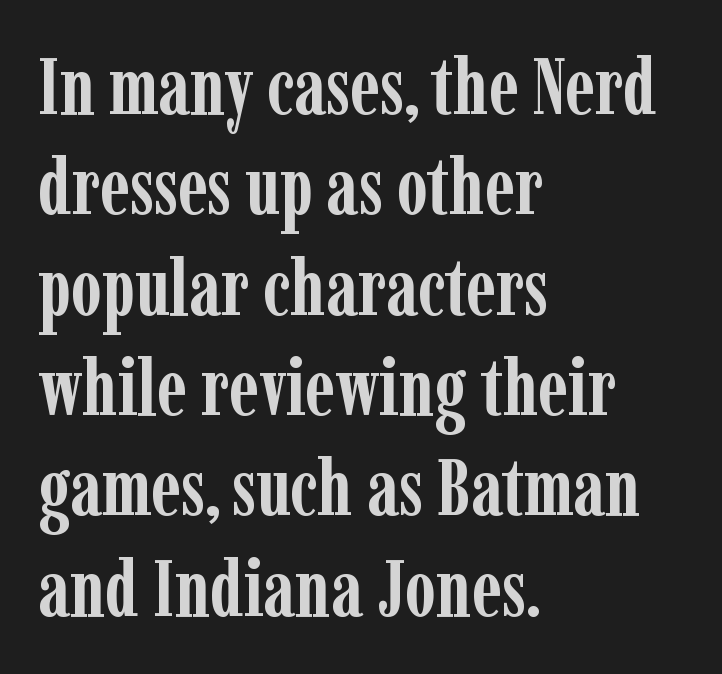
The image shows 79 px semibold, condensed serif type, upright; set left-aligned, normal line spacing (1.27x), normal letter spacing, not underlined; low stroke contrast and a medium x-height.
